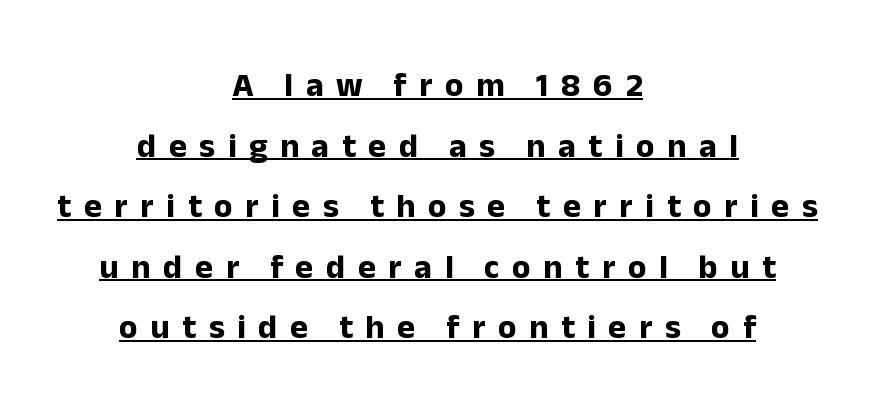
Q: Is the text bold? A: Yes.
Q: Is the text italic (slanted)? A: No, it is upright.
Q: Is the typeface a serif or a sans-serif typeface? A: Sans-serif.
Q: Is the text underlined? A: Yes.
Q: How is the paragraph aligned? A: Centered.
Q: Is the spacing between letters normal or unusually wide? A: Unusually wide.
Q: Width (condensed, normal, or wide)? A: Normal.
Q: Stroke contrast? A: Low.
Q: x-height? A: Medium.
Q: Monospaced? A: No.
